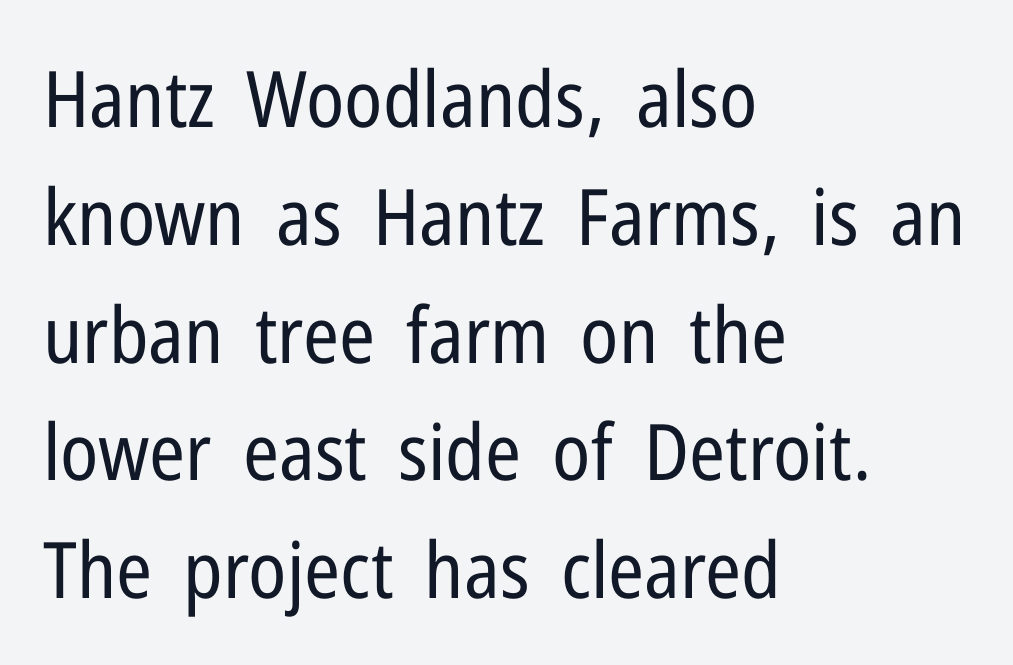
The image shows 78 px regular-weight, condensed sans-serif type, upright; set left-aligned, normal line spacing (1.51x), normal letter spacing, not underlined; low stroke contrast and a medium x-height.
